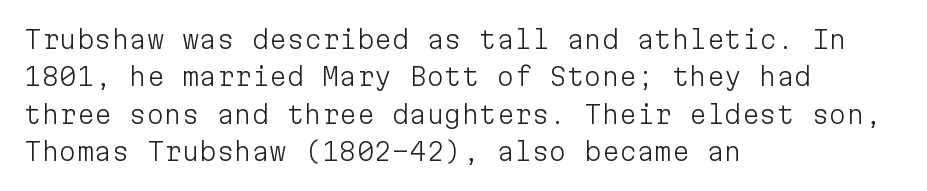
Q: Is the text bold? A: No.
Q: Is the text italic (slanted)? A: No, it is upright.
Q: Is the text underlined? A: No.
Q: How is the paragraph aligned? A: Left-aligned.
Q: Is the spacing between letters normal or unusually wide? A: Normal.
Q: Is the spacing between lines tight, normal or loose? A: Normal.
